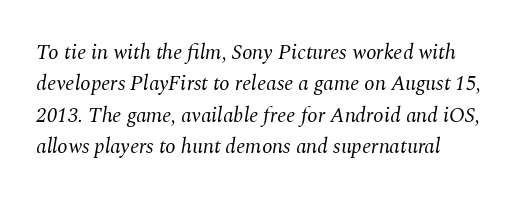
Interline gaps are of average width in this sample. The letters look calm and open, with moderate or lighter stems. Line starts are locked; line ends wander. The passage shown is not underscored anywhere.
